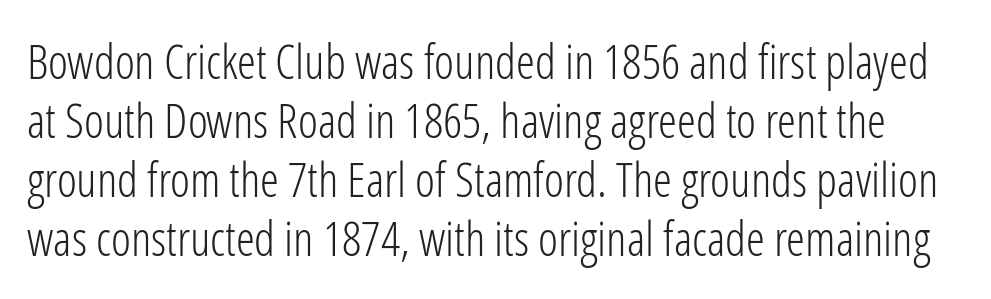
{"serif": "no", "italic": "no", "bold": "no", "weight": "light", "width": "condensed", "stroke_contrast": "low", "x_height": "medium", "monospaced": "no", "underline": "no", "line_spacing_ratio": 1.23, "letter_spacing": "normal", "letter_spacing_em": 0.0, "glyph_px": 48}
